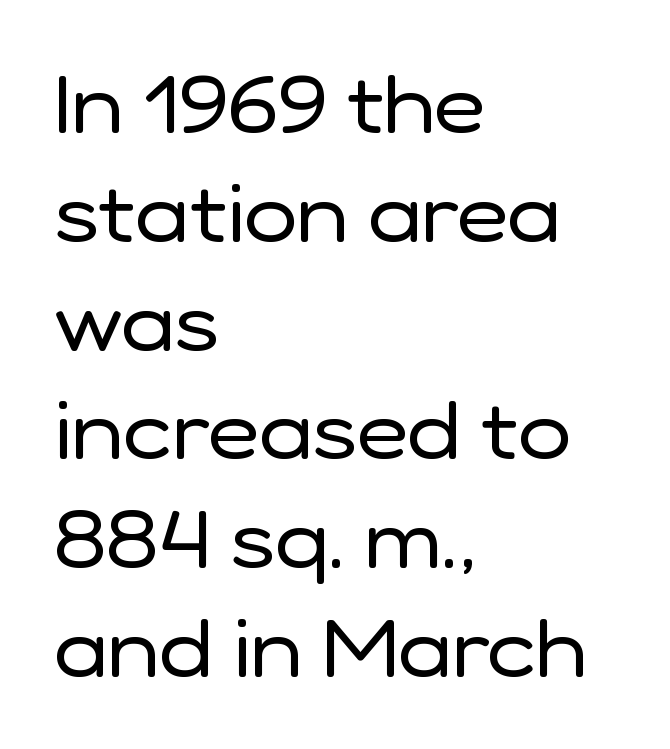
{"serif": "no", "italic": "no", "bold": "no", "weight": "regular", "width": "normal", "stroke_contrast": "low", "x_height": "medium", "monospaced": "no", "underline": "no", "align": "left", "line_spacing": "normal", "line_spacing_ratio": 1.36, "letter_spacing": "normal", "letter_spacing_em": 0.0, "glyph_px": 80}
